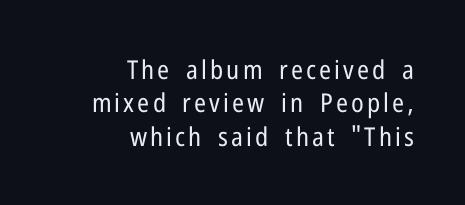
Vertical spacing — default. No heavy texture on the line: the type isn't bold. Has an underline been added? It has not. No italicization has been applied; the sample stays upright.
